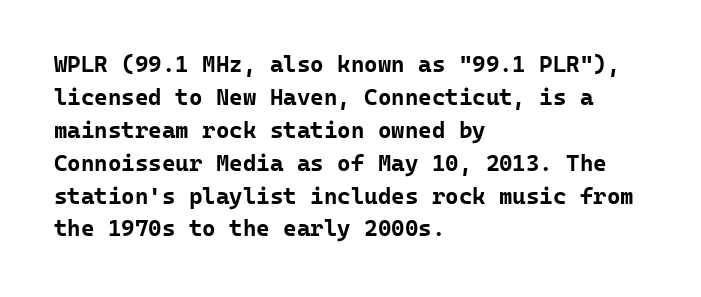
Q: Is the text bold? A: Yes.
Q: Is the text italic (slanted)? A: No, it is upright.
Q: Is the text underlined? A: No.
Q: How is the paragraph aligned? A: Left-aligned.
Q: Is the spacing between letters normal or unusually wide? A: Normal.
Q: Is the spacing between lines tight, normal or loose? A: Normal.
